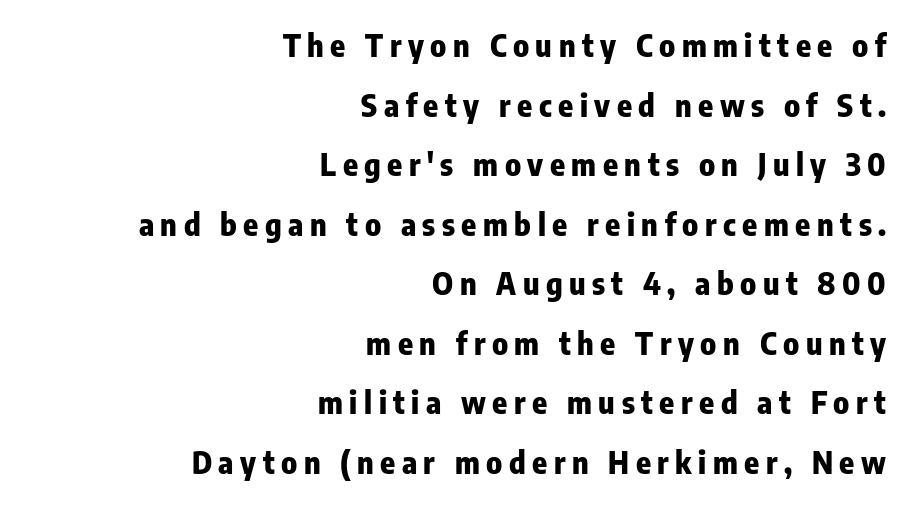
The line texture is sparse and dotted thanks to wide tracking. A typesetter would call this leading open, well beyond the default. The lines in this sample share a right terminus and differ only in where they begin. You can tell it's not italic because the verticals are truly vertical. The gap between lines stays unmarked. Font category for this specimen: sans-serif.
